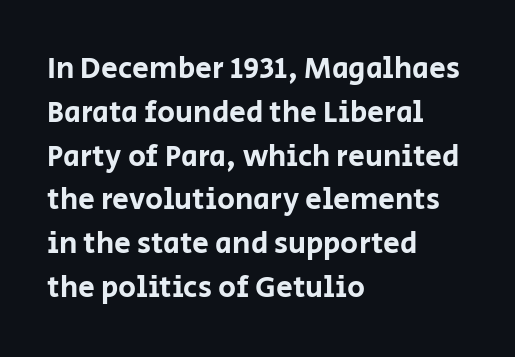
The image shows 30 px sans-serif type, upright; set left-aligned, normal line spacing (1.46x), normal letter spacing, not underlined; low stroke contrast and a large x-height.
